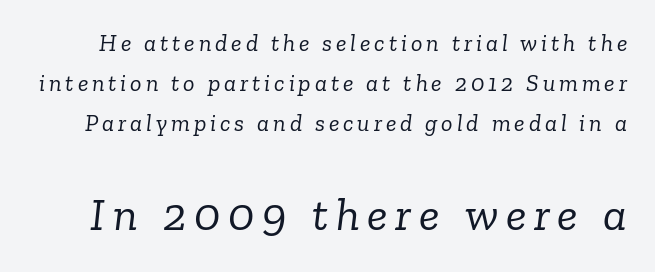
Q: Is the text bold? A: No.
Q: Is the text italic (slanted)? A: Yes, it leans right by about 6 degrees.
Q: Is the typeface a serif or a sans-serif typeface? A: Serif.
Q: Is the text underlined? A: No.
Q: Is the spacing between lines tight, normal or loose? A: Normal.
Q: Which block of text is set in a larger size, the first (top) or the second (bottom)? A: The second (bottom) one.
Q: Width (condensed, normal, or wide)? A: Normal.
Q: Stroke contrast? A: Low.
Q: x-height? A: Medium.
Q: Monospaced? A: No.
